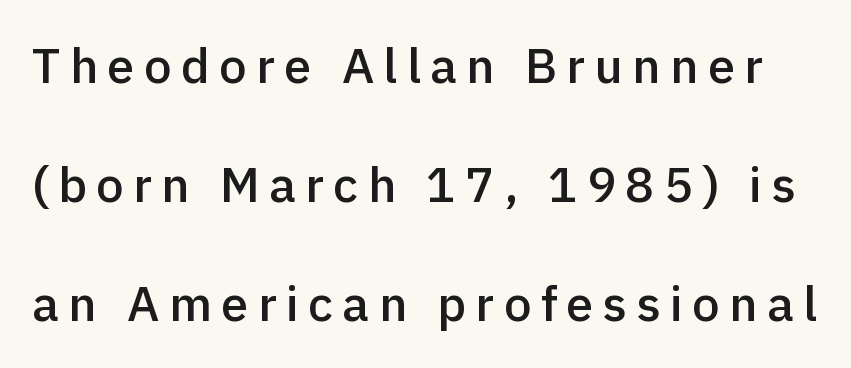
The image shows 49 px semibold sans-serif type, upright; set loose line spacing (2.43x), not underlined; a medium x-height.
